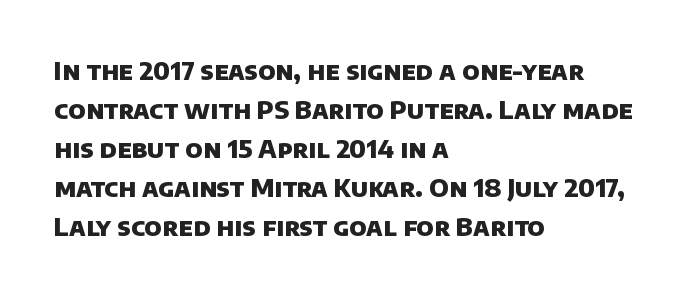
{"bold": "yes", "underline": "no", "align": "left", "line_spacing": "normal", "line_spacing_ratio": 1.56, "letter_spacing": "normal", "letter_spacing_em": 0.0, "glyph_px": 25}
